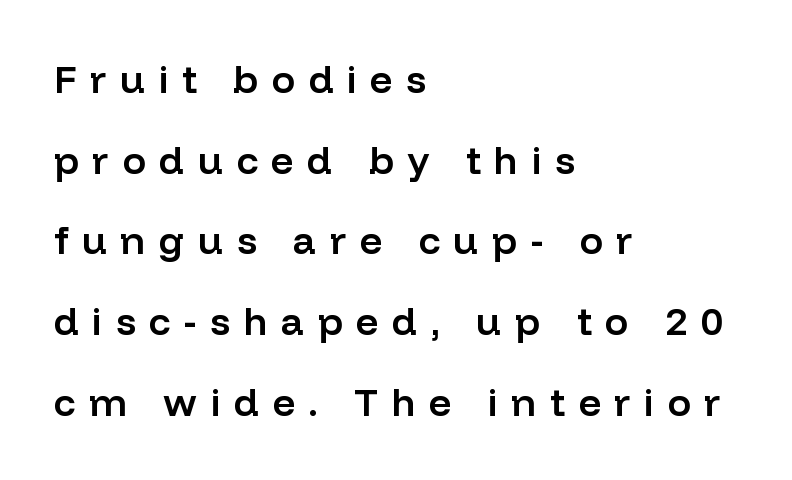
The image shows 39 px semibold sans-serif type, upright; set left-aligned, loose line spacing (2.07x), unusually wide letter spacing (+0.35 em), not underlined; low stroke contrast and a medium x-height.
